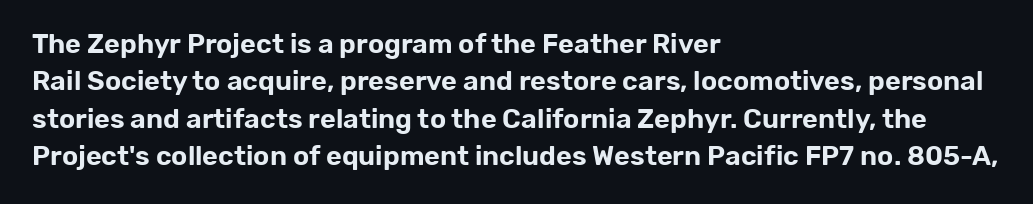
Q: Is the text italic (slanted)? A: No, it is upright.
Q: Is the text underlined? A: No.
Q: How is the paragraph aligned? A: Left-aligned.
Q: Is the spacing between letters normal or unusually wide? A: Normal.
Q: Is the spacing between lines tight, normal or loose? A: Normal.
